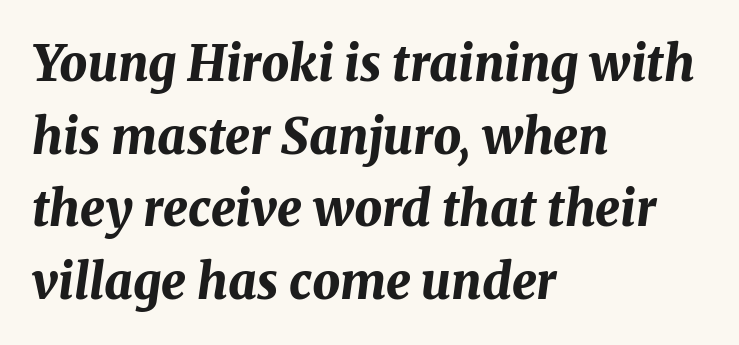
{"italic": "yes", "lean": "right", "slant_degrees": 8, "bold": "yes", "weight": "bold", "width": "normal", "stroke_contrast": "medium", "x_height": "medium", "monospaced": "no", "underline": "no", "align": "left", "line_spacing": "normal", "line_spacing_ratio": 1.48, "letter_spacing": "normal", "letter_spacing_em": 0.0, "glyph_px": 49}
